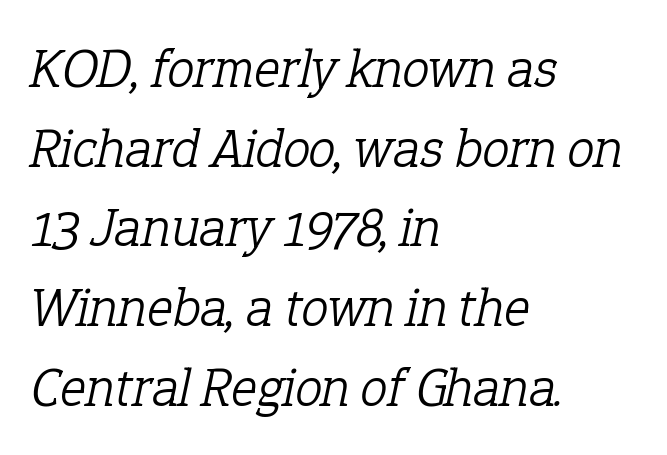
The image shows 55 px light serif type, italic (leaning right); set left-aligned, normal line spacing (1.45x), normal letter spacing, not underlined; low stroke contrast and a medium x-height.
